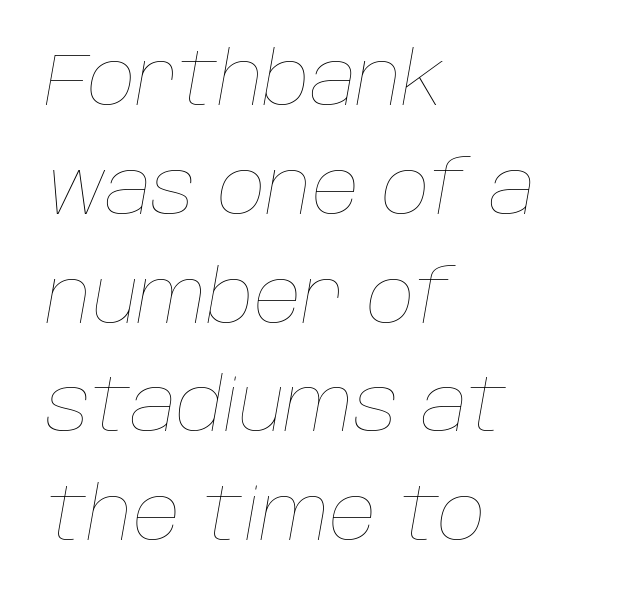
The image shows 74 px thin type, italic (leaning right); set left-aligned, normal line spacing (1.47x), normal letter spacing, not underlined; low stroke contrast and a large x-height.
